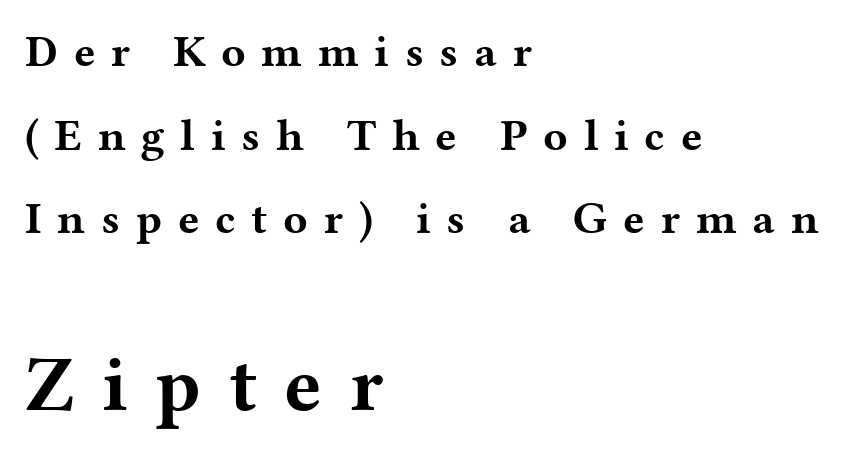
The image shows 79 px bold, wide serif type, upright; set left-aligned, line spacing 1.86x, unusually wide letter spacing (+0.35 em), not underlined; the second (bottom) block is 1.76x larger; medium stroke contrast and a medium x-height.
